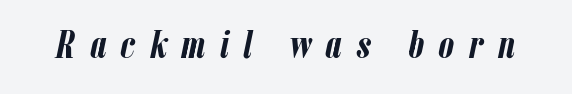
The image shows 39 px semibold, condensed type, italic (leaning right); set unusually wide letter spacing (+0.37 em), not underlined; low stroke contrast and a medium x-height.
